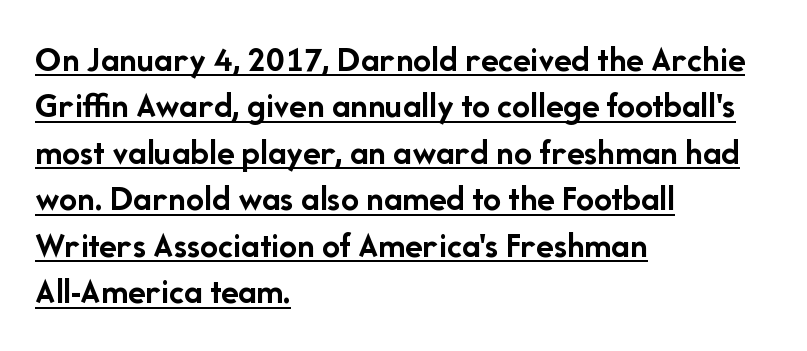
A typesetter would call this leading conventional body-copy spacing. Caption: bold face, heavy strokes. What decoration does the sample have? An underline. The letters advance in unequal steps, a hallmark of proportional type. Leftover space on each line is placed entirely after the last word.
